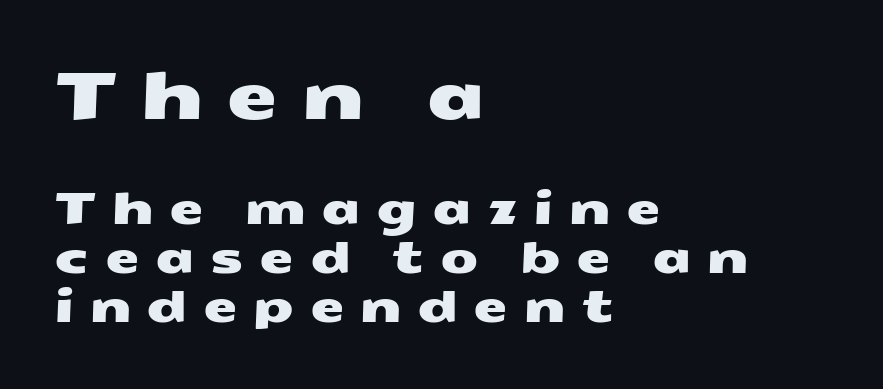
The image shows 66 px wide sans-serif type; set left-aligned, tight line spacing (1.11x), unusually wide letter spacing (+0.35 em), not underlined; the first (top) block is 1.5x larger; medium stroke contrast and a medium x-height.
